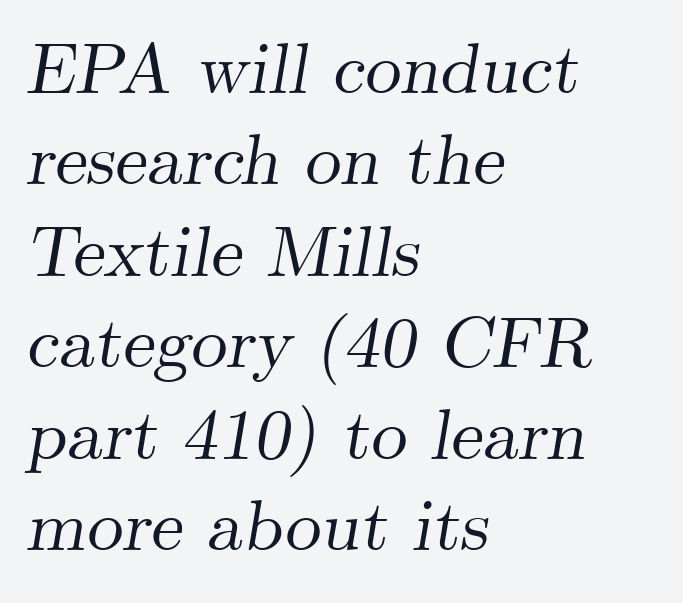
This sample keeps an unexceptional amount of space between lines. In CSS terms this would be text-align: left. A bare baseline throughout the passage. These lines are rendered in a variable-pitch font.
